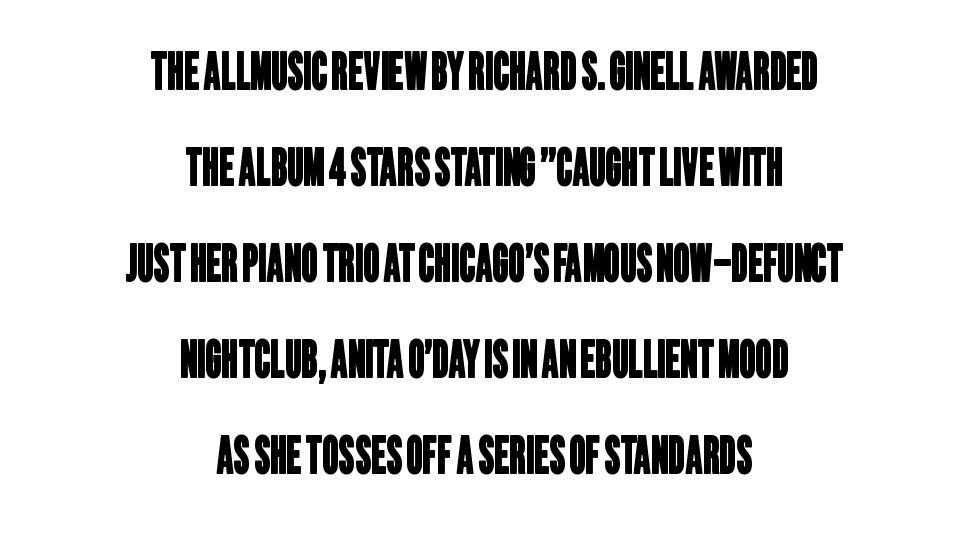
{"serif": "no", "width": "condensed", "stroke_contrast": "low", "x_height": "large", "monospaced": "no", "underline": "no", "align": "center", "line_spacing_ratio": 1.88, "letter_spacing": "normal", "letter_spacing_em": 0.0, "glyph_px": 51}
